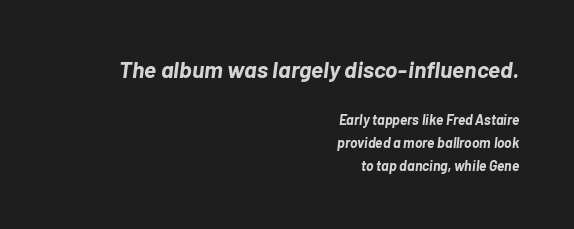
{"italic": "yes", "lean": "right", "slant_degrees": 7, "bold": "yes", "underline": "no", "align": "right", "line_spacing": "normal", "line_spacing_ratio": 1.63, "letter_spacing": "normal", "letter_spacing_em": 0.0, "larger_block": "first", "size_ratio": 1.64, "glyph_px": 23}
